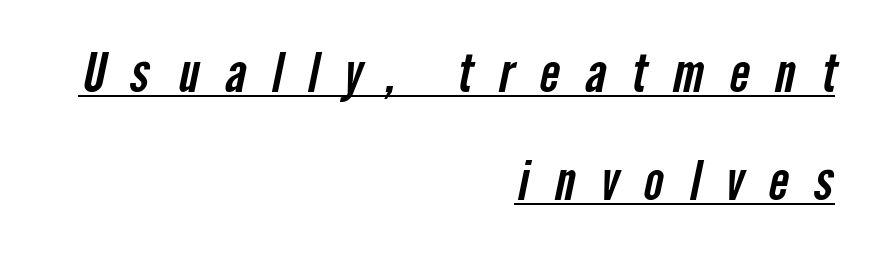
The passage shown is underscored from start to finish. I'd call this a sans setting — the letters go barefoot. The paragraph has a hard right edge and a soft left edge. Does the leading feel generous? Absolutely, it's lavish.
